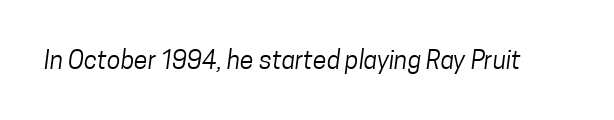
{"bold": "no", "underline": "no", "letter_spacing": "normal", "letter_spacing_em": 0.0, "glyph_px": 25}
